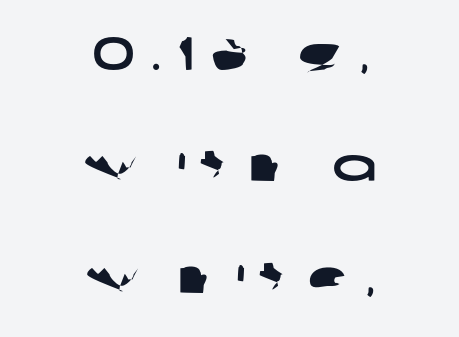
{"serif": "no", "width": "wide", "stroke_contrast": "low", "x_height": "large", "monospaced": "no", "underline": "no", "align": "center", "line_spacing": "loose", "line_spacing_ratio": 2.37, "letter_spacing": "wide", "letter_spacing_em": 0.36, "glyph_px": 47}
